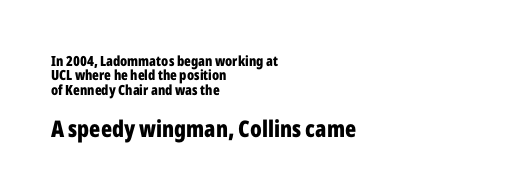
Here the second block reads like a headline and the first like body copy. Each word holds together tightly as a unit, with standard inter-letter gaps. Bold? Absolutely — the strokes are thick and heavy. The setting favours the left margin, as ordinary paragraphs usually do. The lettering holds an erect, upright posture throughout.
